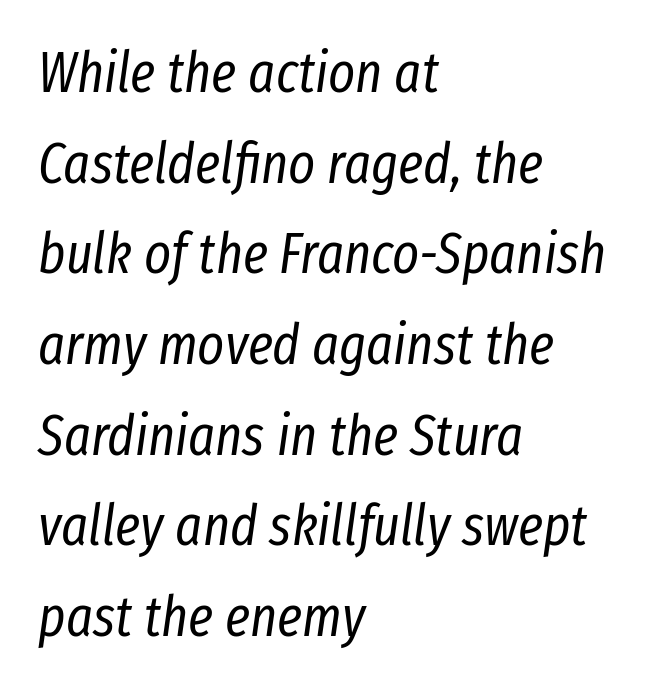
The image shows 57 px regular-weight, condensed type, italic (leaning right); set left-aligned, normal line spacing (1.59x), normal letter spacing, not underlined; low stroke contrast and a medium x-height.
